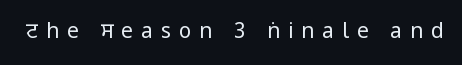
The image shows 21 px text type, upright; set unusually wide letter spacing (+0.38 em), not underlined.
